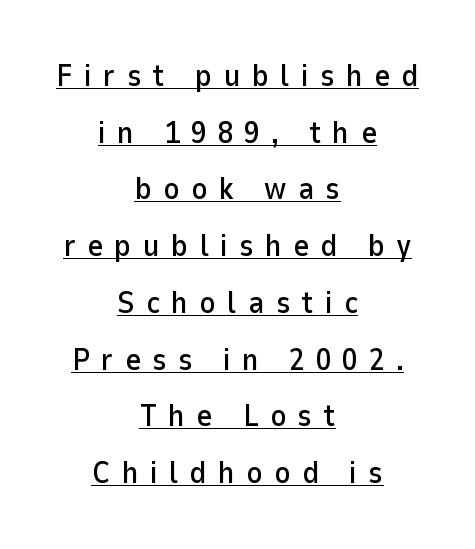
Q: Is the text italic (slanted)? A: No, it is upright.
Q: Is the typeface a serif or a sans-serif typeface? A: Sans-serif.
Q: Is the text underlined? A: Yes.
Q: How is the paragraph aligned? A: Centered.
Q: Is the spacing between letters normal or unusually wide? A: Unusually wide.
Q: Width (condensed, normal, or wide)? A: Normal.
Q: Stroke contrast? A: Low.
Q: x-height? A: Medium.
Q: Monospaced? A: No.
